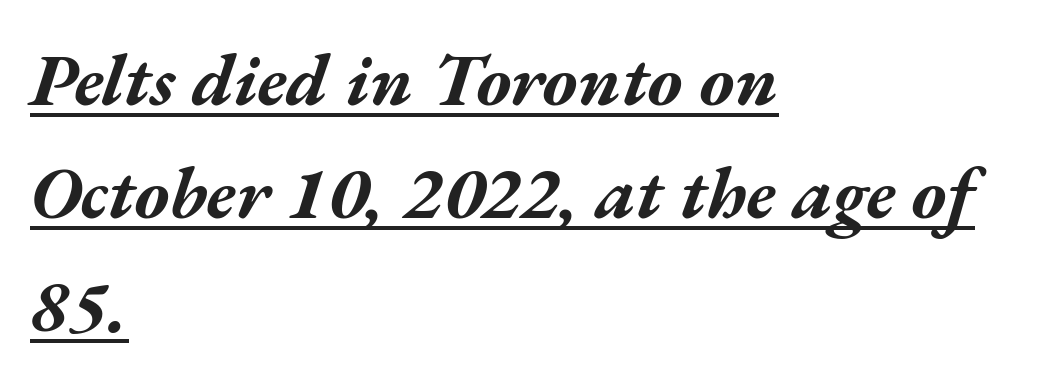
The image shows 74 px bold, wide type, italic (leaning right); set left-aligned, normal line spacing (1.53x), normal letter spacing, underlined; medium stroke contrast and a medium x-height.
